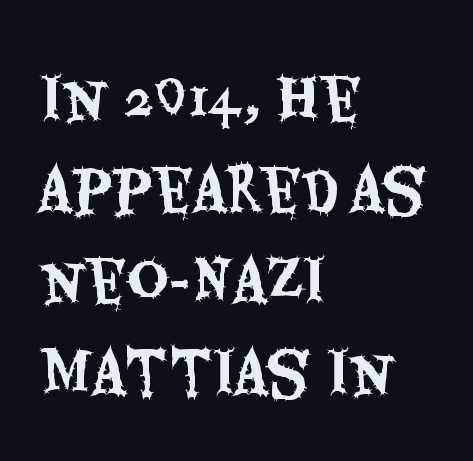
{"serif": "no", "italic": "no", "width": "condensed", "stroke_contrast": "medium", "x_height": "large", "monospaced": "no", "underline": "no", "align": "left", "line_spacing": "normal", "line_spacing_ratio": 1.6, "letter_spacing": "normal", "letter_spacing_em": 0.0, "glyph_px": 57}
